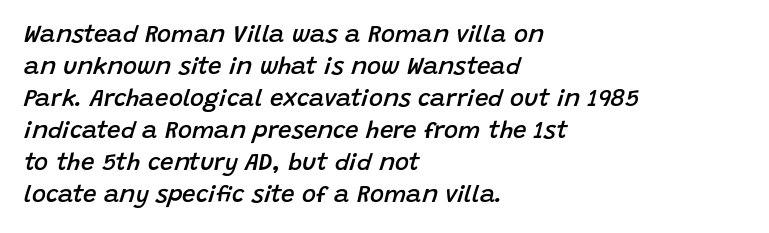
Q: Is the text bold? A: Semi-bold.
Q: Is the text italic (slanted)? A: Yes, it leans right by about 15 degrees.
Q: Is the text underlined? A: No.
Q: How is the paragraph aligned? A: Left-aligned.
Q: Is the spacing between letters normal or unusually wide? A: Normal.
Q: Is the spacing between lines tight, normal or loose? A: Normal.
